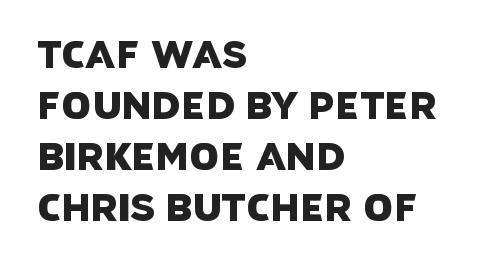
The image shows 38 px sans-serif type; set left-aligned, normal line spacing (1.34x), normal letter spacing, not underlined; low stroke contrast and a large x-height.
